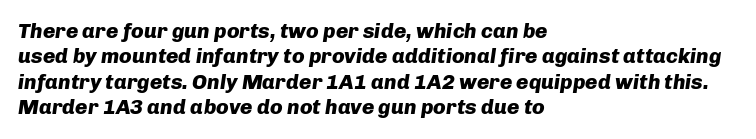
The letters are slanted; this is an italic face. Caption: standard tracking, unaltered. The baseline area is clear. Bold? Absolutely — the strokes are thick and heavy.
